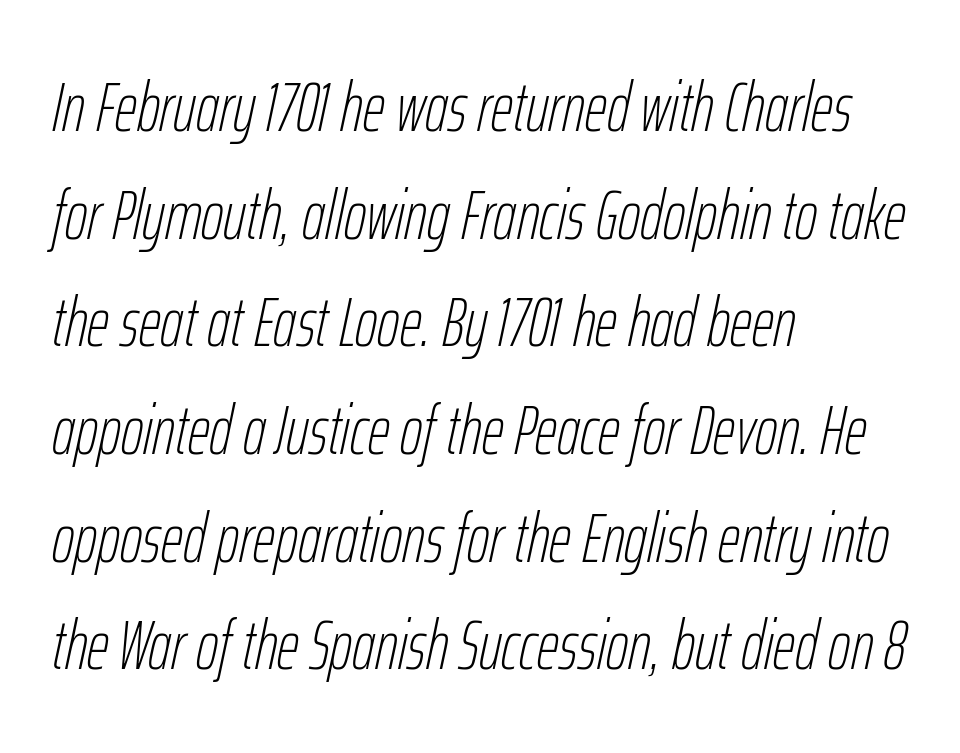
The compositor pushed each line to the left boundary. No word sits above an underline. The space between consecutive lines is moderate. These lines were composed using italics. The weight would be labelled regular, book, light, or lighter still.
